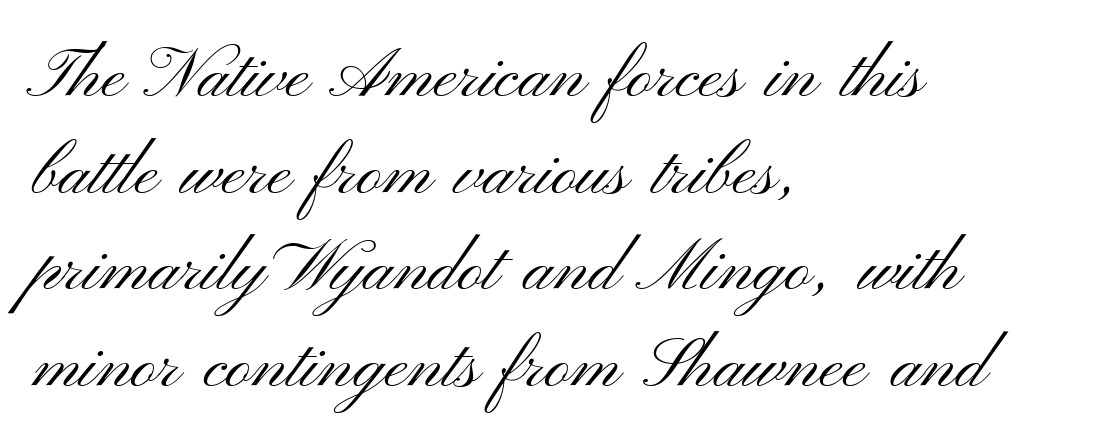
Note: no serifs on the glyphs. Weight: not bold — regular or lighter. This sample uses plain, unmodified letter spacing. A normal amount of white space separates one row of letters from the next.
